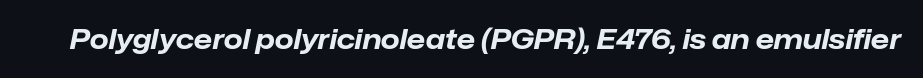
The image shows 27 px bold type, italic (leaning right); set normal letter spacing, not underlined.
